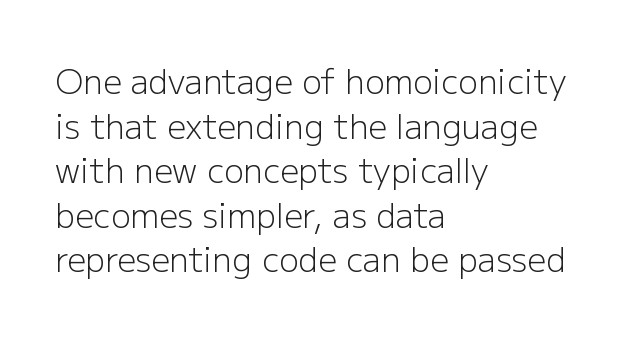
{"serif": "no", "italic": "no", "bold": "no", "weight": "light", "width": "normal", "stroke_contrast": "low", "x_height": "medium", "monospaced": "no", "underline": "no", "align": "left", "line_spacing": "normal", "line_spacing_ratio": 1.35, "letter_spacing": "normal", "letter_spacing_em": 0.0, "glyph_px": 33}
